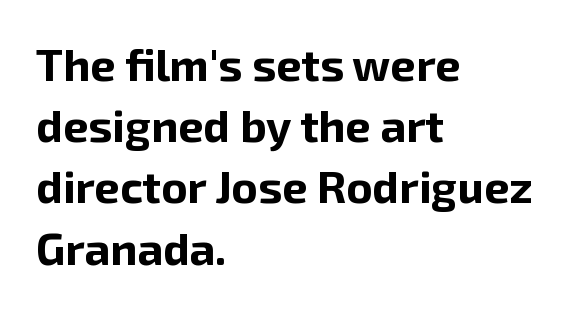
Heft: maximum for text — a bold. Is the block centered? No — it sits flush against the left margin. The designer went with a sans here, leaving each stem footless. Think of a printed novel: that variable character pitch is what you see here.
